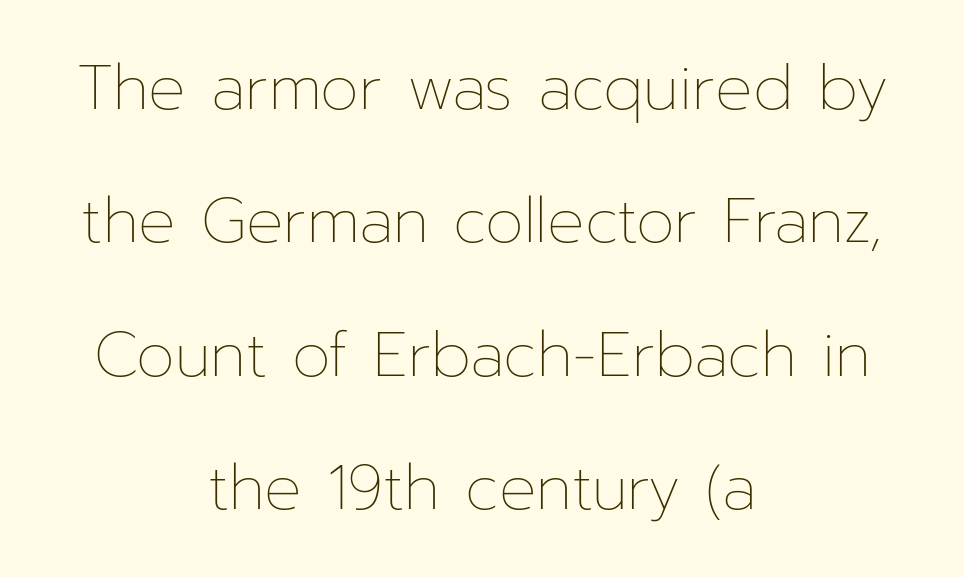
Has an underline been added? It has not. Widely set lines give the paragraph a tall, airy silhouette. Both edges are ragged and mirror each other, which tells us the setting is centered. Think of a printed novel: that variable character pitch is what you see here.
